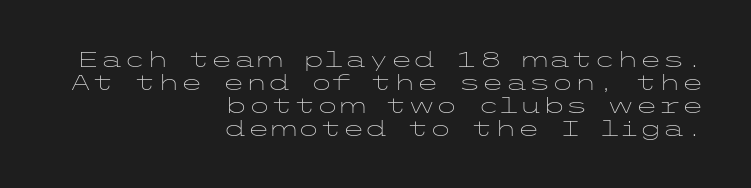
Do the letters lean? They stand straight. No heavy texture on the line: the type isn't bold. Tracking here is standard; glyphs follow each other at the usual distance. Descender tails drop into unmarked territory.
